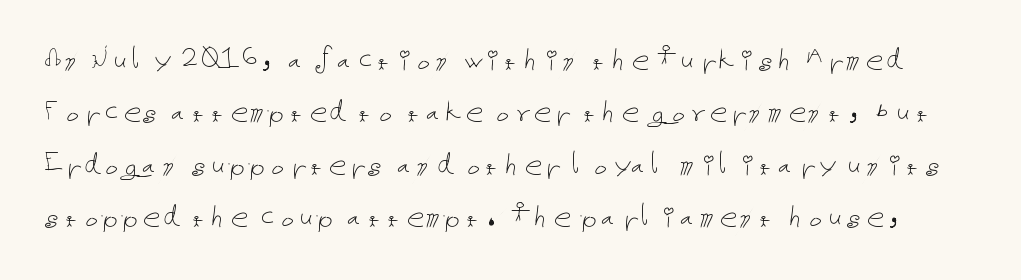
The image shows 35 px thin type, upright; set normal line spacing (1.5x), normal letter spacing, not underlined; low stroke contrast and a medium x-height.
